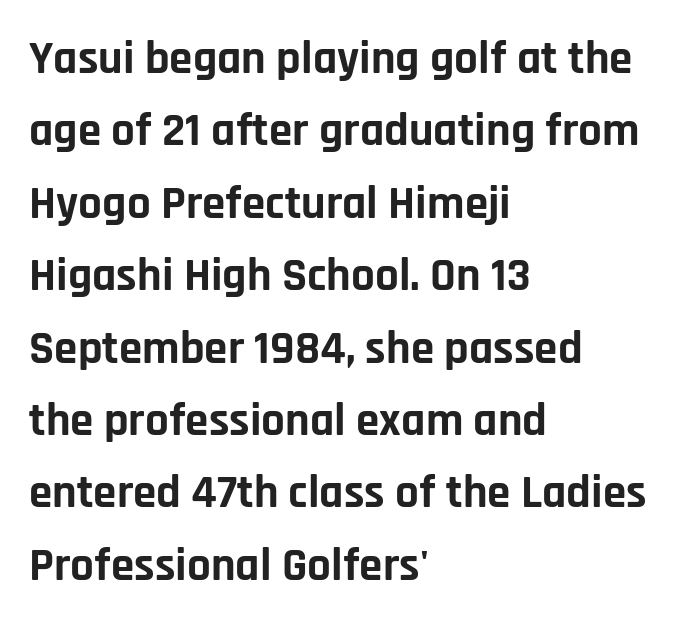
{"serif": "no", "italic": "no", "bold": "yes", "weight": "bold", "width": "normal", "stroke_contrast": "low", "x_height": "large", "monospaced": "no", "underline": "no", "align": "left", "line_spacing": "normal", "line_spacing_ratio": 1.54, "letter_spacing": "normal", "letter_spacing_em": 0.0, "glyph_px": 47}
